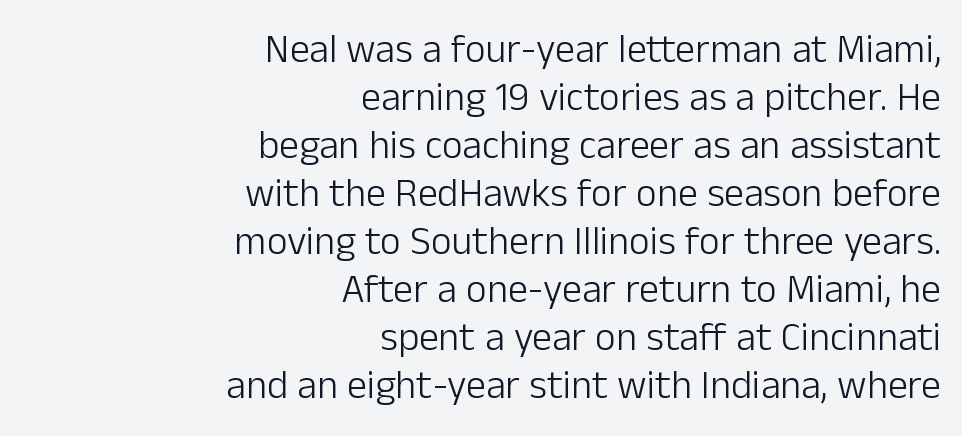
The image shows 40 px light sans-serif type, upright; set right-aligned, line spacing 1.2x, normal letter spacing, not underlined; low stroke contrast and a medium x-height.
